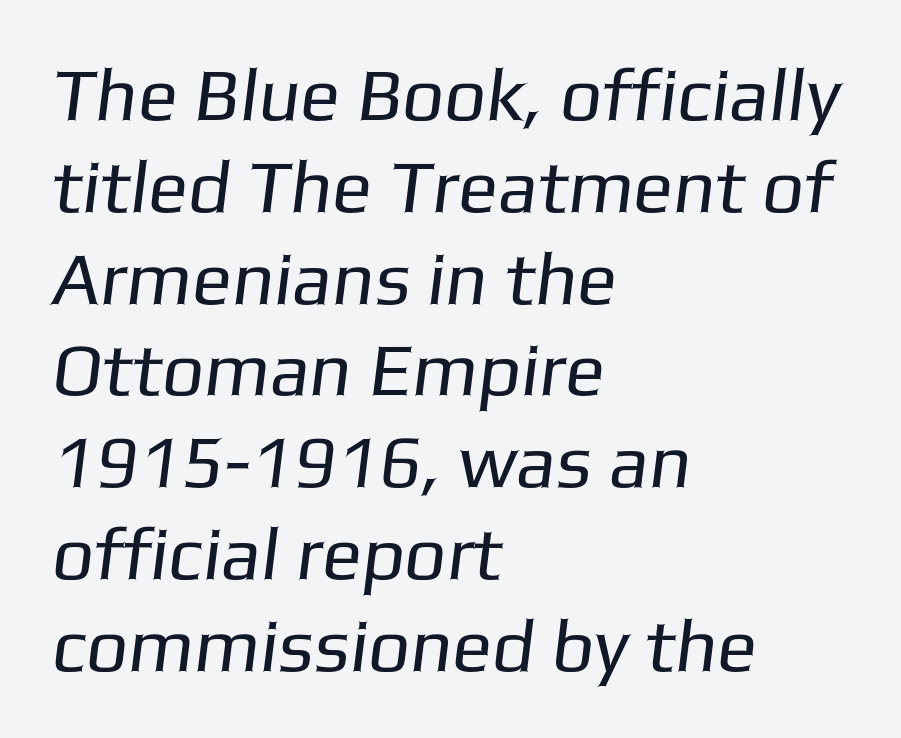
A typesetter would call this proportional, since set widths differ per character. Grotesque or geometric, the face here clearly has no serifs. Teacher's note: observe the even left margin — that is flush-left alignment. Tracking here is standard; glyphs follow each other at the usual distance. Anything drawn beneath the words? Only blank space.
